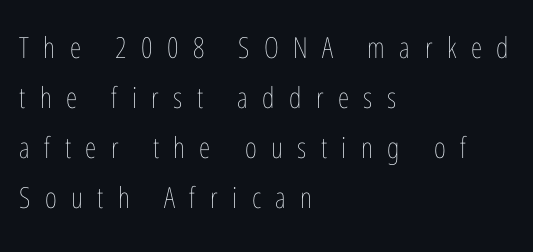
The passage shown has open, widely tracked lettering throughout. A typesetter would mark this as roman, not italic. Counters stay open thanks to moderate or lighter strokes. You could not count columns in this text — the font is proportionally spaced.
